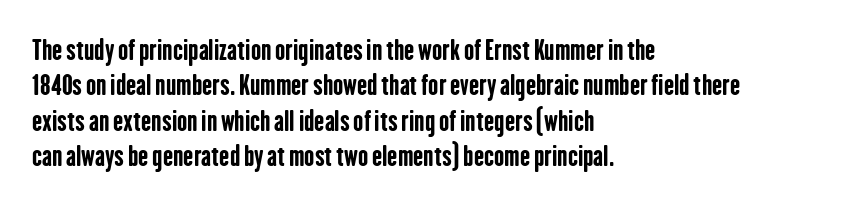
A clean baseline with only descenders dipping below it. These lines stack with their left ends in a neat column. Regular leading. Pretty heavy lettering here — definitely bold. Does extra space separate the letters? No, they use regular spacing.
